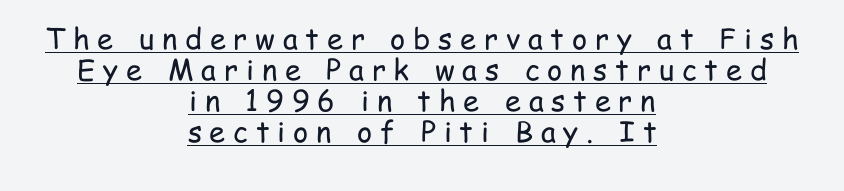
Varying glyph widths throughout — classic text-font behaviour. The rendering uses the underline text-decoration. The compositor balanced each line on the midline. In terms of leading, this rendering errs on the cramped side. In terms of posture, this sample is upright. Font category for this specimen: sans-serif.
